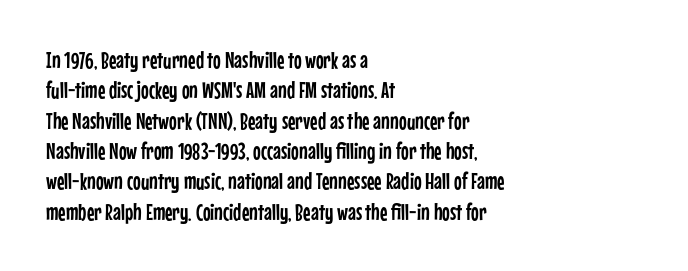
The face used here is rendered with its standard letterfit. These lines are set flush left with a ragged right edge. The glyphs are unaccompanied by any horizontal stroke below them. Normally led — the rows are evenly, conventionally spaced. Do the letters lean? They stand straight.
